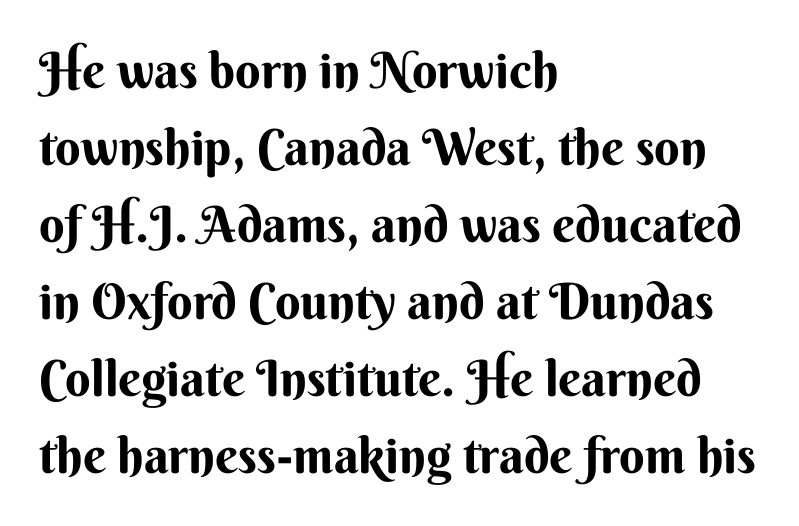
{"serif": "no", "italic": "no", "width": "normal", "stroke_contrast": "medium", "x_height": "small", "monospaced": "no", "underline": "no", "align": "left", "line_spacing": "normal", "line_spacing_ratio": 1.54, "letter_spacing": "normal", "letter_spacing_em": 0.0, "glyph_px": 50}
